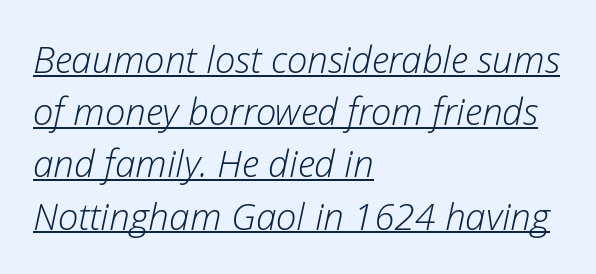
{"italic": "yes", "lean": "right", "slant_degrees": 12, "bold": "no", "weight": "light", "width": "normal", "stroke_contrast": "low", "x_height": "medium", "monospaced": "no", "underline": "yes", "align": "left", "line_spacing": "normal", "line_spacing_ratio": 1.41, "letter_spacing": "normal", "letter_spacing_em": 0.0, "glyph_px": 37}
